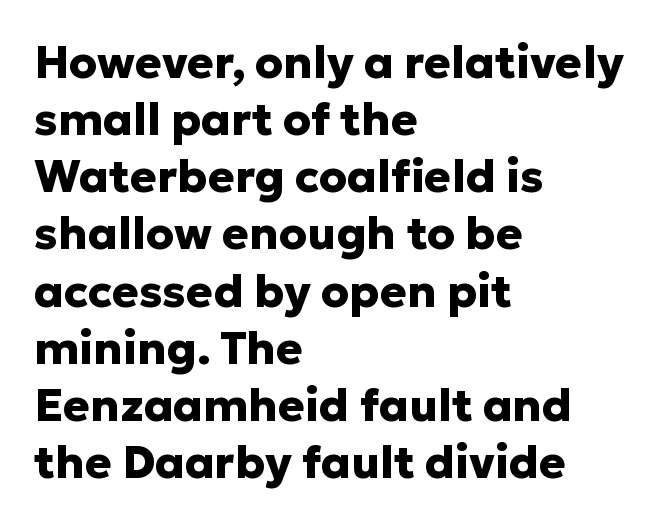
Here the glyphs are tracked normally, forming tight word shapes. Rendered with straight, roman letterforms. Letters rest on an invisible, unmarked baseline. Varying glyph widths throughout — classic text-font behaviour. Baseline-to-baseline distance is the conventional proportion of letter height.
